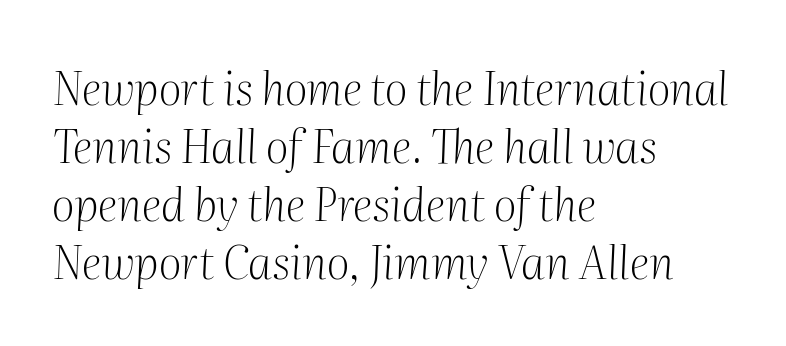
In terms of letterform style, serifs are clearly present. The paragraph has a hard left edge and a soft right edge. The whole block is typeset with a tilt. This is not heavy type; no bold has been used.
